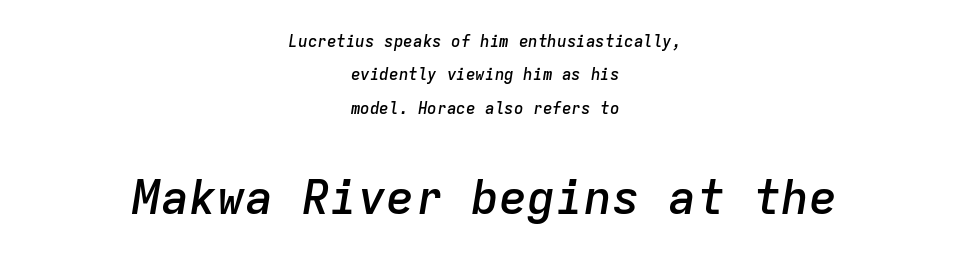
The image shows 47 px semibold type, italic (leaning right), monospaced; set centered, loose line spacing (2.08x), normal letter spacing, not underlined; the second (bottom) block is 2.94x larger; low stroke contrast and a medium x-height.
